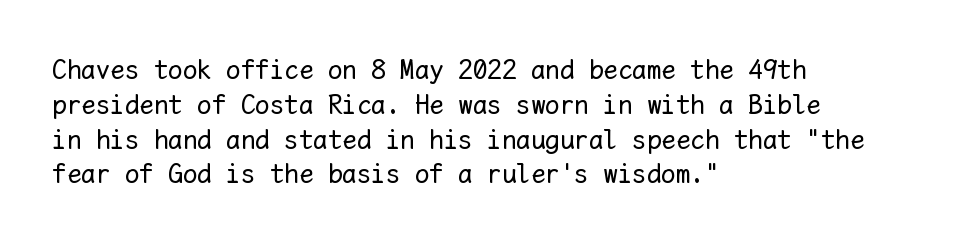
The image shows 29 px regular-weight type, upright, monospaced; set left-aligned, line spacing 1.2x, normal letter spacing, not underlined; low stroke contrast and a medium x-height.
